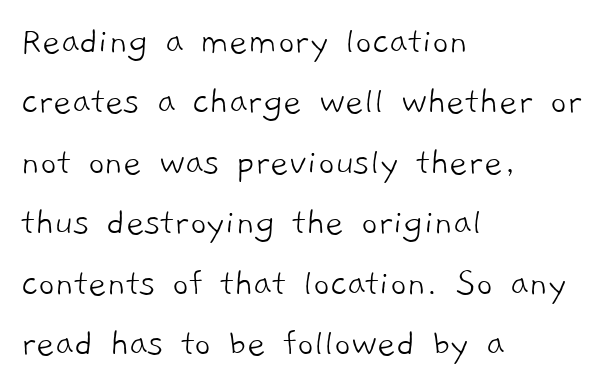
{"serif": "no", "bold": "no", "weight": "light", "width": "normal", "stroke_contrast": "low", "x_height": "medium", "monospaced": "no", "underline": "no", "align": "left", "line_spacing": "normal", "line_spacing_ratio": 1.51, "letter_spacing": "normal", "letter_spacing_em": 0.0, "glyph_px": 40}
